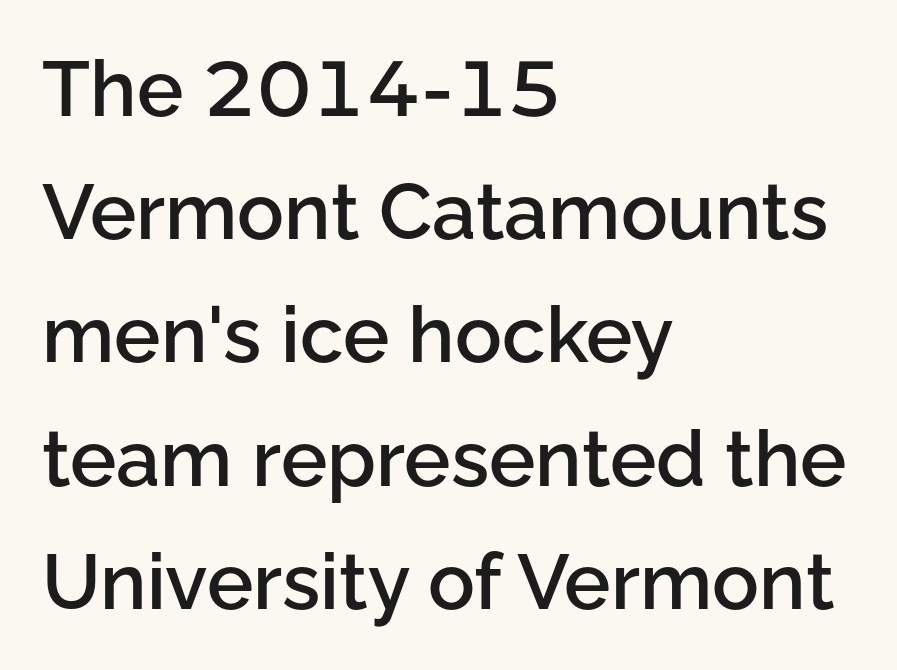
{"serif": "no", "italic": "no", "bold": "semi", "weight": "semibold", "width": "normal", "stroke_contrast": "low", "x_height": "medium", "monospaced": "no", "underline": "no", "align": "left", "line_spacing": "normal", "line_spacing_ratio": 1.58, "letter_spacing": "normal", "letter_spacing_em": 0.0, "glyph_px": 78}
